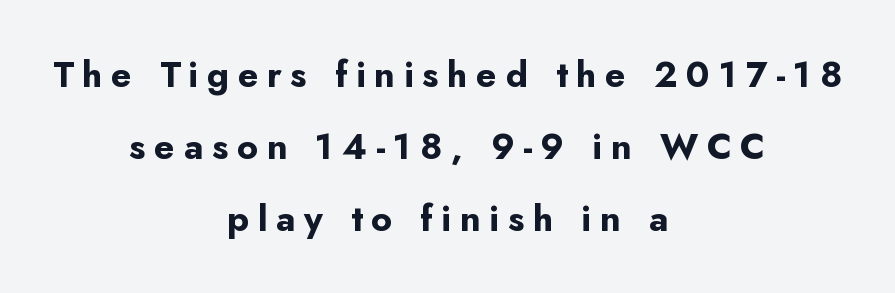
Q: Is the text bold? A: Yes.
Q: Is the text italic (slanted)? A: No, it is upright.
Q: Is the typeface a serif or a sans-serif typeface? A: Sans-serif.
Q: Is the text underlined? A: No.
Q: How is the paragraph aligned? A: Centered.
Q: Is the spacing between letters normal or unusually wide? A: Unusually wide.
Q: Is the spacing between lines tight, normal or loose? A: Loose.
Q: Width (condensed, normal, or wide)? A: Normal.
Q: Stroke contrast? A: Low.
Q: x-height? A: Small.
Q: Monospaced? A: No.
